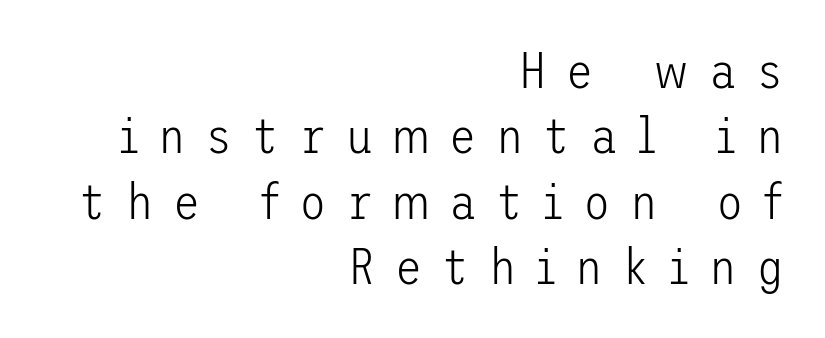
The image shows 50 px light sans-serif type, upright; set right-aligned, normal line spacing (1.31x), unusually wide letter spacing (+0.39 em), not underlined; low stroke contrast and a medium x-height.
